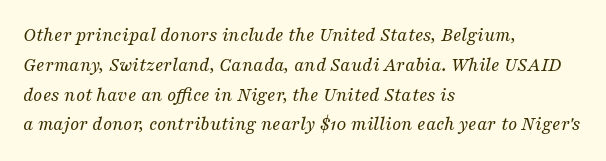
Is the block centered? No — it sits flush against the left margin. Would a proofreader flag this as italicized? Yes. The glyphs are unaccompanied by any horizontal stroke below them. Is there much room between lines? A standard amount, neither cramped nor airy.
